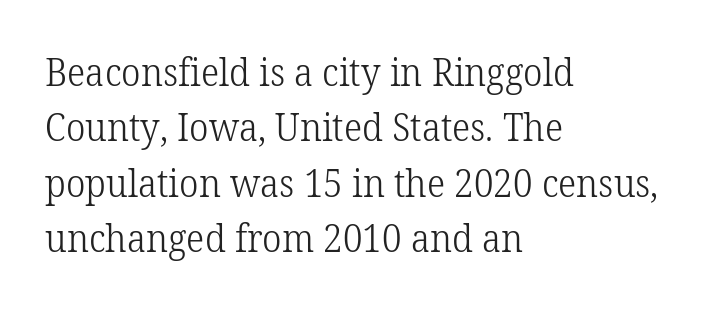
{"serif": "yes", "italic": "no", "bold": "no", "weight": "light", "width": "normal", "stroke_contrast": "low", "x_height": "medium", "monospaced": "no", "underline": "no", "align": "left", "line_spacing": "normal", "line_spacing_ratio": 1.46, "letter_spacing": "normal", "letter_spacing_em": 0.0, "glyph_px": 38}
